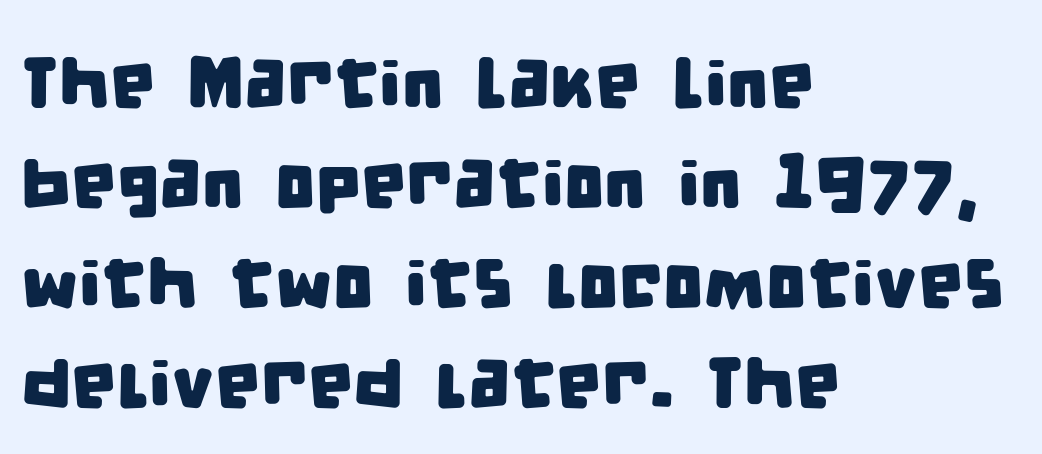
The image shows 72 px condensed sans-serif type; set left-aligned, normal line spacing (1.39x), normal letter spacing, not underlined; low stroke contrast and a large x-height.
